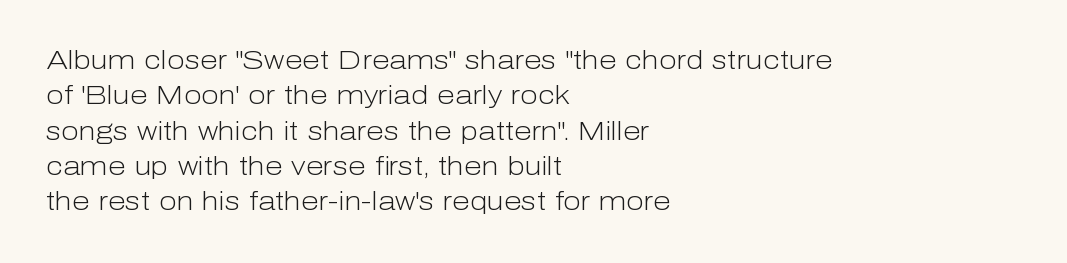
{"italic": "no", "bold": "no", "underline": "no", "align": "left", "line_spacing": "normal", "line_spacing_ratio": 1.36, "letter_spacing": "normal", "letter_spacing_em": 0.0, "glyph_px": 26}
